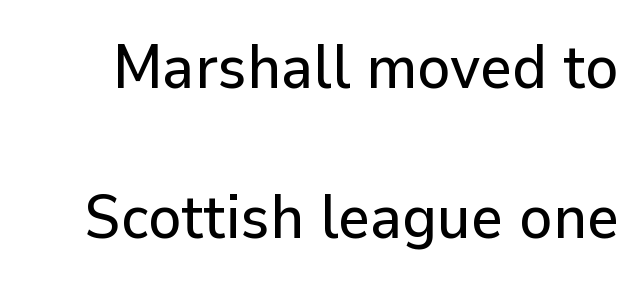
{"serif": "no", "italic": "no", "width": "normal", "stroke_contrast": "low", "x_height": "medium", "monospaced": "no", "underline": "no", "line_spacing": "loose", "line_spacing_ratio": 2.42, "letter_spacing": "normal", "letter_spacing_em": 0.0, "glyph_px": 62}
